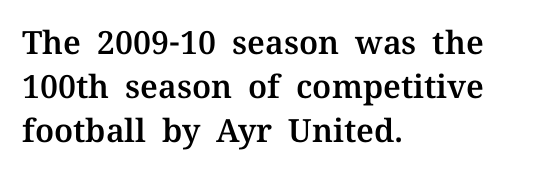
Descenders are the only things crossing below the line. Rendered with straight, roman letterforms. If you drew a ruler down the left edge, every line would touch it. Here the designer chose a conventional face with non-uniform glyph widths.
